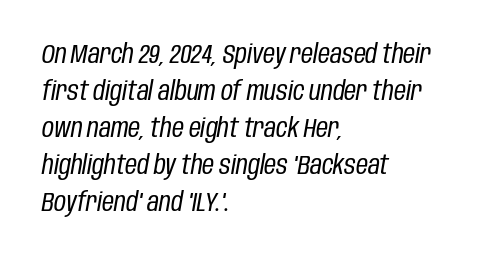
Counters stay open thanks to moderate or lighter strokes. Descenders hang freely into open space. The line texture is even and compact thanks to regular tracking. This sample uses an oblique cut, with every glyph tilted off the vertical. Is there much room between lines? A standard amount, neither cramped nor airy.
